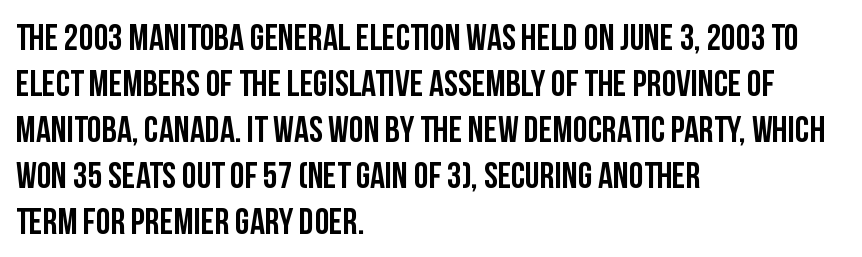
Q: Is the text italic (slanted)? A: No, it is upright.
Q: Is the typeface a serif or a sans-serif typeface? A: Sans-serif.
Q: Is the text underlined? A: No.
Q: How is the paragraph aligned? A: Left-aligned.
Q: Is the spacing between letters normal or unusually wide? A: Normal.
Q: Width (condensed, normal, or wide)? A: Condensed.
Q: Stroke contrast? A: Low.
Q: x-height? A: Large.
Q: Monospaced? A: No.
